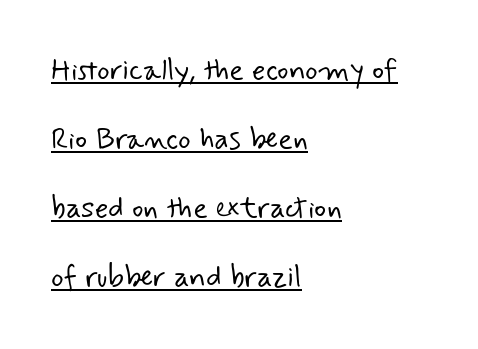
Caption: lettering with a line underneath. Varying glyph widths throughout — classic text-font behaviour. The cut favours lightness, reaching ordinary text weight at its darkest. The paragraph shown leans on its left margin. No extra tracking has been applied to these lines.
